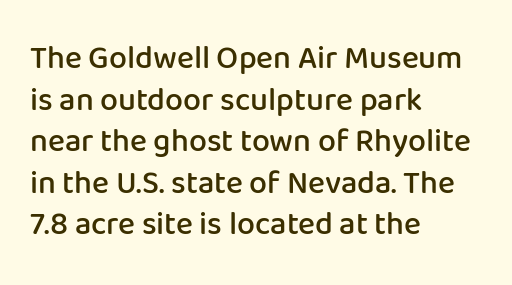
The image shows 32 px semibold sans-serif type, upright; set left-aligned, normal line spacing (1.3x), normal letter spacing, not underlined; low stroke contrast and a medium x-height.
